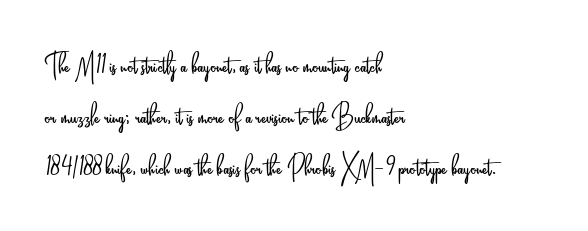
Q: Is the text bold? A: No.
Q: Is the typeface a serif or a sans-serif typeface? A: Sans-serif.
Q: Is the text underlined? A: No.
Q: How is the paragraph aligned? A: Left-aligned.
Q: Is the spacing between letters normal or unusually wide? A: Normal.
Q: Is the spacing between lines tight, normal or loose? A: Normal.
Q: Width (condensed, normal, or wide)? A: Condensed.
Q: Stroke contrast? A: Low.
Q: x-height? A: Small.
Q: Monospaced? A: No.
